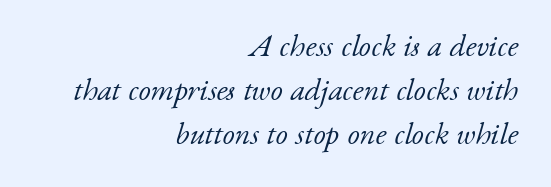
{"serif": "yes", "italic": "yes", "lean": "right", "slant_degrees": 17, "bold": "no", "weight": "light", "width": "normal", "stroke_contrast": "low", "x_height": "small", "monospaced": "no", "underline": "no", "align": "right", "line_spacing": "normal", "line_spacing_ratio": 1.42, "letter_spacing": "normal", "letter_spacing_em": 0.0, "glyph_px": 31}
